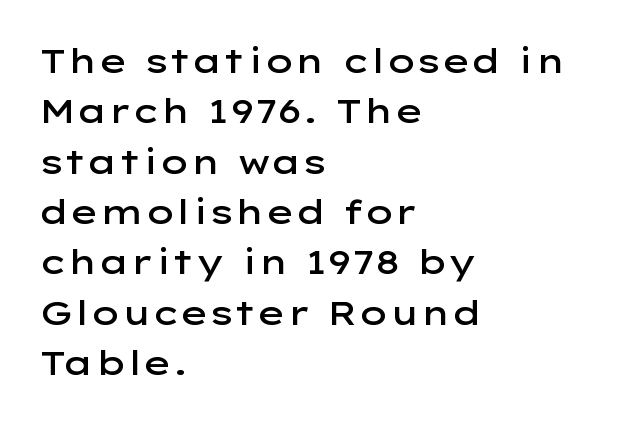
{"serif": "no", "italic": "no", "bold": "semi", "weight": "semibold", "width": "wide", "stroke_contrast": "low", "x_height": "medium", "monospaced": "no", "underline": "no", "align": "left", "line_spacing": "normal", "line_spacing_ratio": 1.48, "letter_spacing": "normal", "letter_spacing_em": 0.0, "glyph_px": 34}
